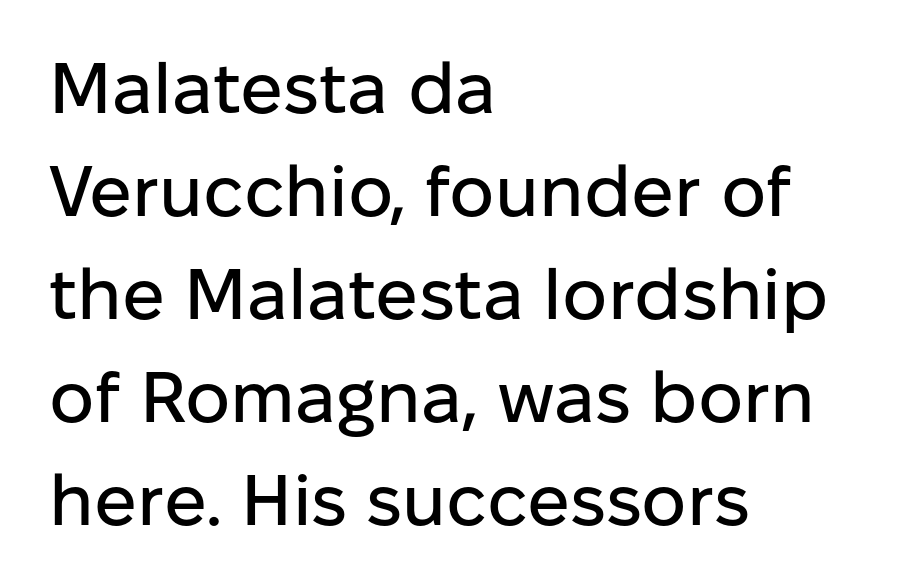
The image shows 71 px sans-serif type, upright; set left-aligned, normal line spacing (1.45x), normal letter spacing, not underlined; low stroke contrast and a medium x-height.
